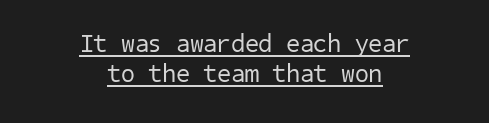
Q: Is the text bold? A: No.
Q: Is the text underlined? A: Yes.
Q: How is the paragraph aligned? A: Centered.
Q: Is the spacing between letters normal or unusually wide? A: Normal.
